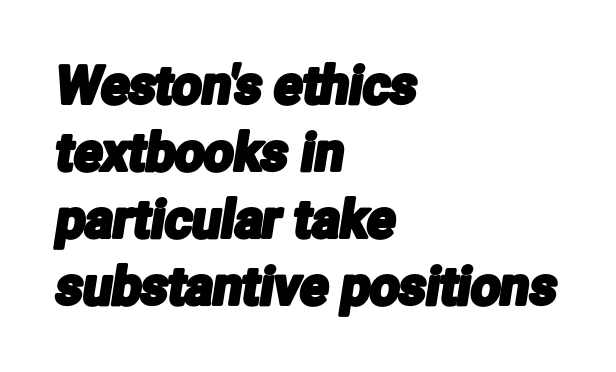
Q: Is the typeface a serif or a sans-serif typeface? A: Sans-serif.
Q: Is the text underlined? A: No.
Q: How is the paragraph aligned? A: Left-aligned.
Q: Is the spacing between letters normal or unusually wide? A: Normal.
Q: Is the spacing between lines tight, normal or loose? A: Normal.
Q: Width (condensed, normal, or wide)? A: Condensed.
Q: Stroke contrast? A: Low.
Q: x-height? A: Medium.
Q: Monospaced? A: No.
